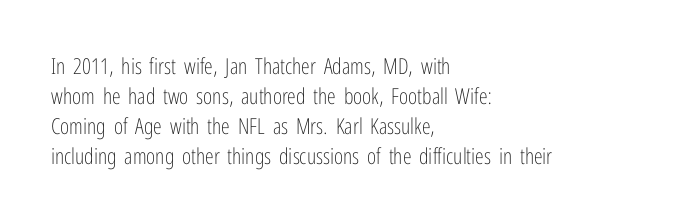
Q: Is the text bold? A: No.
Q: Is the text italic (slanted)? A: No, it is upright.
Q: Is the text underlined? A: No.
Q: How is the paragraph aligned? A: Left-aligned.
Q: Is the spacing between letters normal or unusually wide? A: Normal.
Q: Is the spacing between lines tight, normal or loose? A: Normal.
